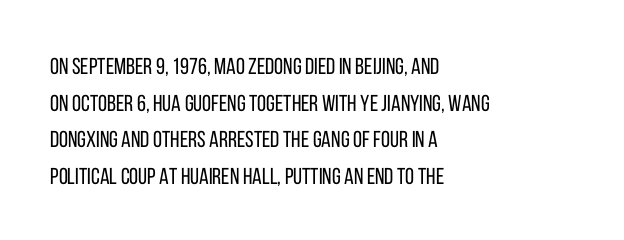
{"italic": "no", "bold": "no", "underline": "no", "align": "left", "line_spacing": "normal", "line_spacing_ratio": 1.59, "letter_spacing": "normal", "letter_spacing_em": 0.0, "glyph_px": 23}
